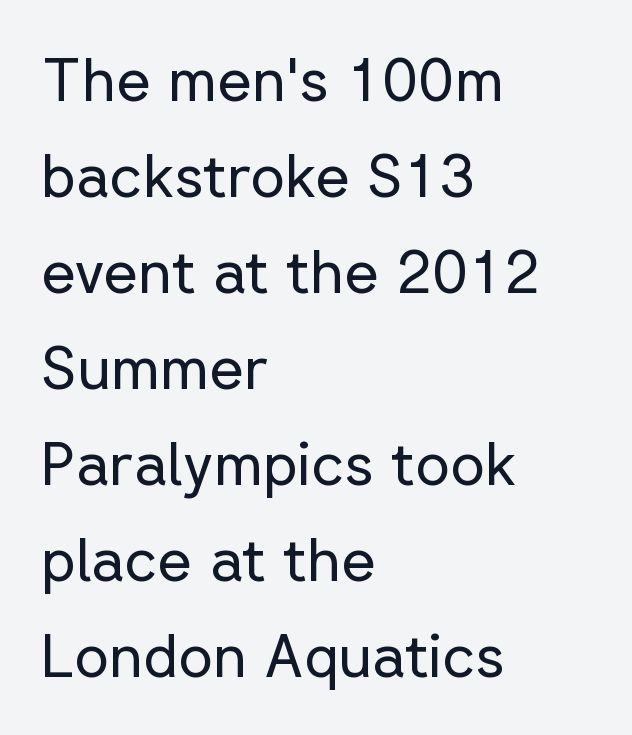
{"serif": "no", "italic": "no", "bold": "no", "weight": "regular", "width": "normal", "stroke_contrast": "low", "x_height": "medium", "monospaced": "no", "underline": "no", "align": "left", "line_spacing": "normal", "line_spacing_ratio": 1.6, "letter_spacing": "normal", "letter_spacing_em": 0.0, "glyph_px": 60}
